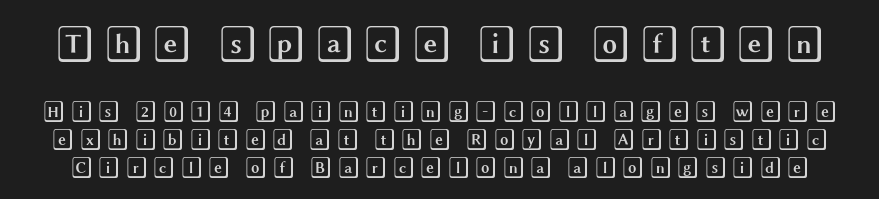
{"italic": "no", "width": "wide", "x_height": "large", "underline": "no", "line_spacing": "normal", "line_spacing_ratio": 1.32, "letter_spacing": "wide", "letter_spacing_em": 0.21, "larger_block": "first", "size_ratio": 1.76, "glyph_px": 37}
